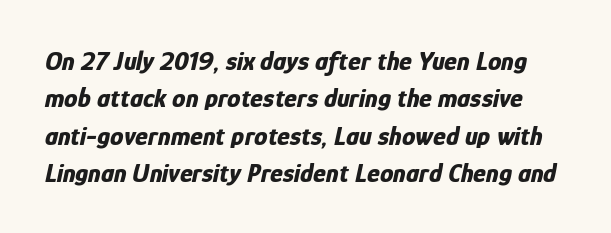
The image shows 27 px bold type, italic (leaning right); set normal line spacing (1.38x), normal letter spacing, not underlined.
